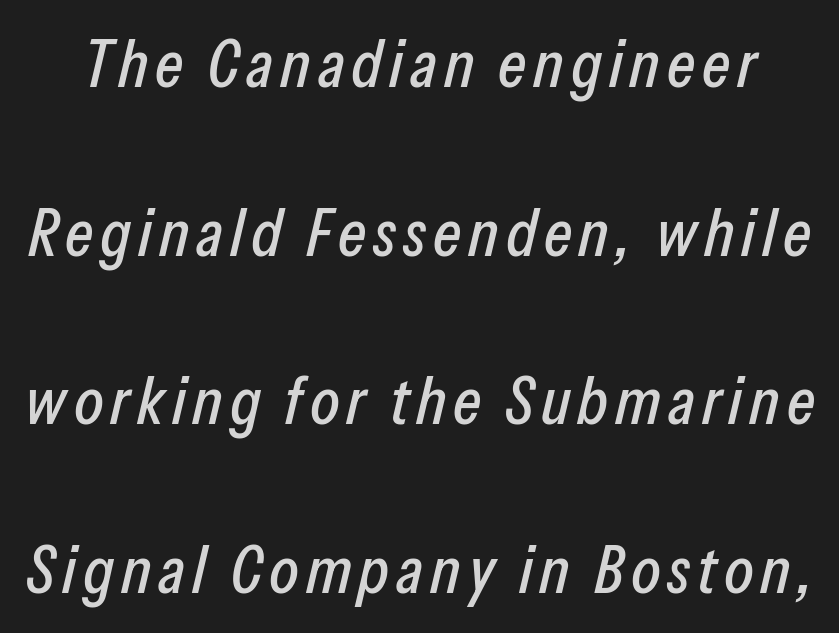
Quick note: italic. Horizontal bands of white between lines are thick stripes. Note the varied advance widths — an 'i' is clearly narrower than an 'm'. Clear beneath every line of the passage.
